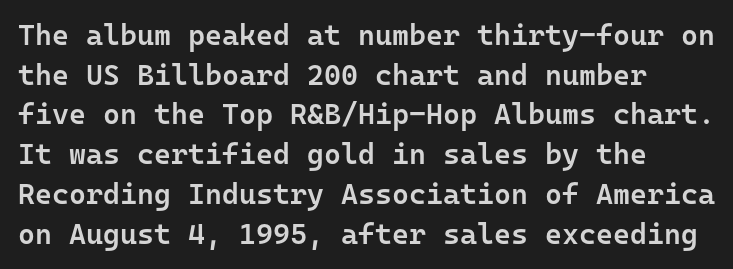
Q: Is the text bold? A: Semi-bold.
Q: Is the text italic (slanted)? A: No, it is upright.
Q: Is the typeface a serif or a sans-serif typeface? A: Sans-serif.
Q: Is the text underlined? A: No.
Q: Is the spacing between letters normal or unusually wide? A: Normal.
Q: Is the spacing between lines tight, normal or loose? A: Normal.
Q: Width (condensed, normal, or wide)? A: Normal.
Q: Stroke contrast? A: Low.
Q: x-height? A: Medium.
Q: Monospaced? A: Yes.
